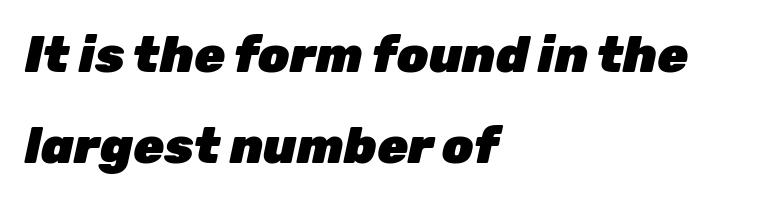
The foot of each line stays bare and open. Chunky letters — that's bold for sure. Each letter keeps its own natural width here, so spacing adapts to shape. Observe the lean: these are italic letterforms.
